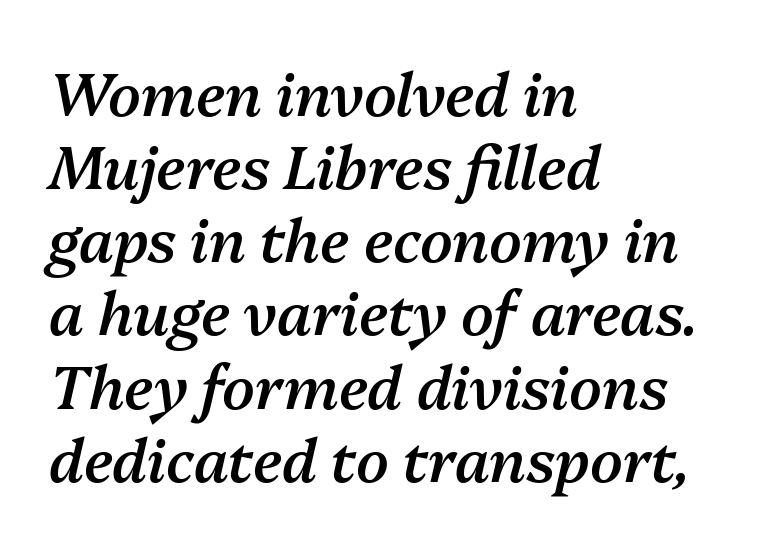
{"italic": "yes", "lean": "right", "slant_degrees": 13, "bold": "semi", "weight": "semibold", "width": "normal", "stroke_contrast": "medium", "x_height": "medium", "monospaced": "no", "underline": "no", "align": "left", "line_spacing_ratio": 1.24, "letter_spacing": "normal", "letter_spacing_em": 0.0, "glyph_px": 59}
